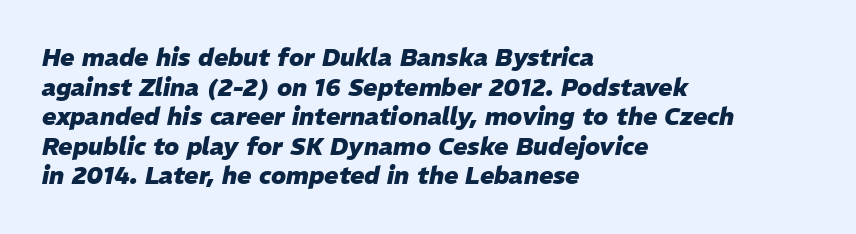
Q: Is the text bold? A: Yes.
Q: Is the text italic (slanted)? A: Yes, it leans right by about 11 degrees.
Q: Is the text underlined? A: No.
Q: How is the paragraph aligned? A: Left-aligned.
Q: Is the spacing between letters normal or unusually wide? A: Normal.
